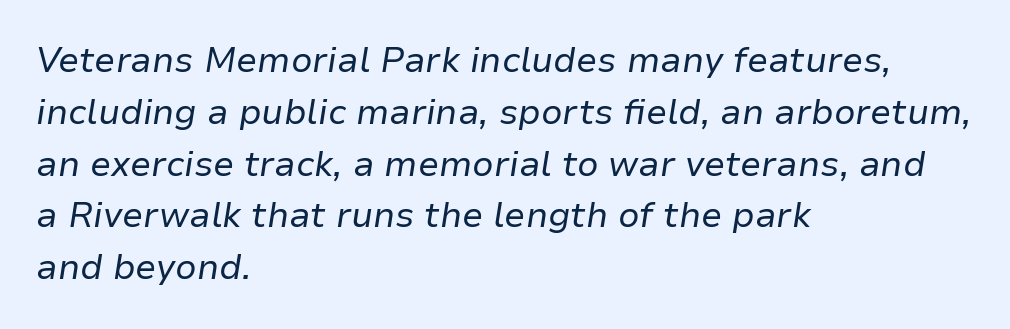
{"italic": "yes", "lean": "right", "slant_degrees": 9, "bold": "no", "weight": "regular", "width": "normal", "stroke_contrast": "low", "x_height": "medium", "monospaced": "no", "underline": "no", "align": "left", "line_spacing": "normal", "line_spacing_ratio": 1.48, "letter_spacing": "normal", "letter_spacing_em": 0.0, "glyph_px": 35}
